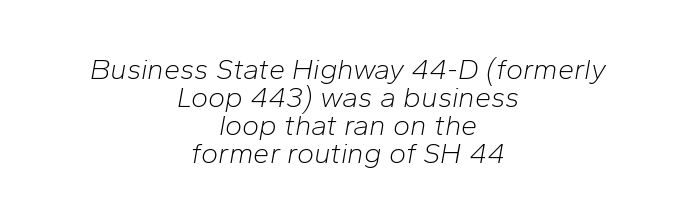
Q: Is the text bold? A: No.
Q: Is the text italic (slanted)? A: Yes, it leans right by about 10 degrees.
Q: Is the text underlined? A: No.
Q: How is the paragraph aligned? A: Centered.
Q: Is the spacing between letters normal or unusually wide? A: Normal.
Q: Is the spacing between lines tight, normal or loose? A: Tight.
Q: Width (condensed, normal, or wide)? A: Normal.
Q: Stroke contrast? A: Low.
Q: x-height? A: Medium.
Q: Monospaced? A: No.
